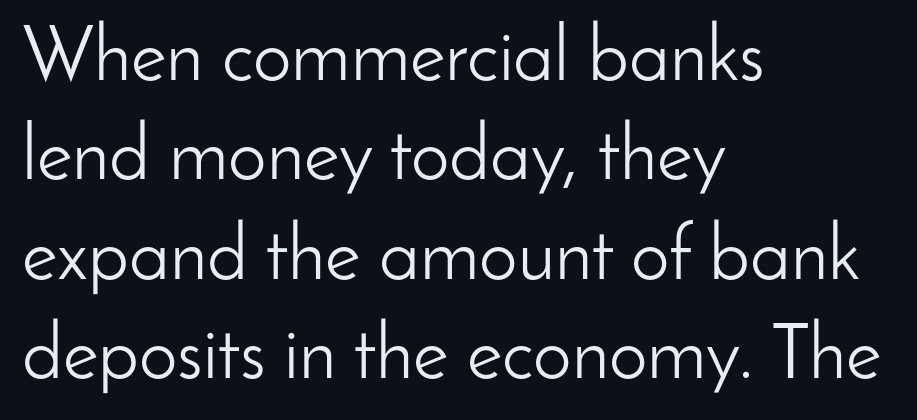
{"serif": "no", "italic": "no", "bold": "no", "weight": "light", "width": "normal", "stroke_contrast": "low", "x_height": "small", "monospaced": "no", "underline": "no", "align": "left", "line_spacing": "normal", "line_spacing_ratio": 1.29, "letter_spacing": "normal", "letter_spacing_em": 0.0, "glyph_px": 77}
